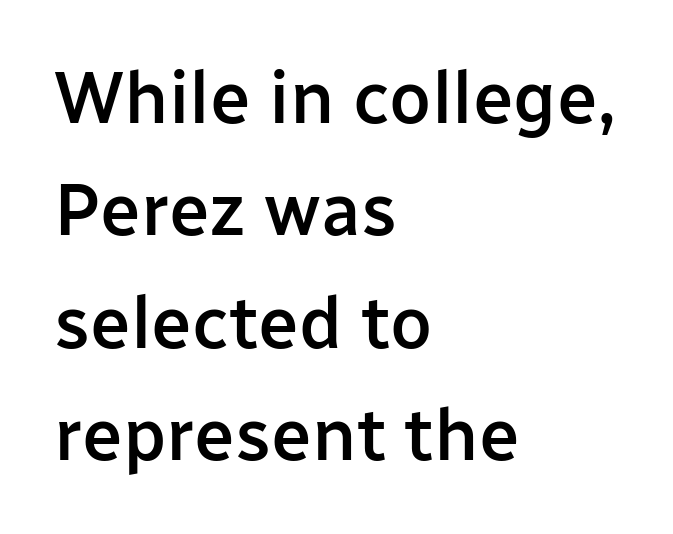
The rendering uses a moderate line-height, typical for paragraphs. In terms of weight, the rendering is demibold, just under bold. Unlike a traditional serif, this face leaves its strokes unadorned. What stands out about the letter spacing? Nothing — it is the standard amount. Think of a printed novel: that variable character pitch is what you see here. Type without underlining.
